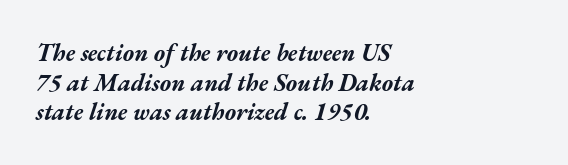
The image shows 24 px bold type, italic (leaning right); set left-aligned, line spacing 1.23x, normal letter spacing, not underlined.
